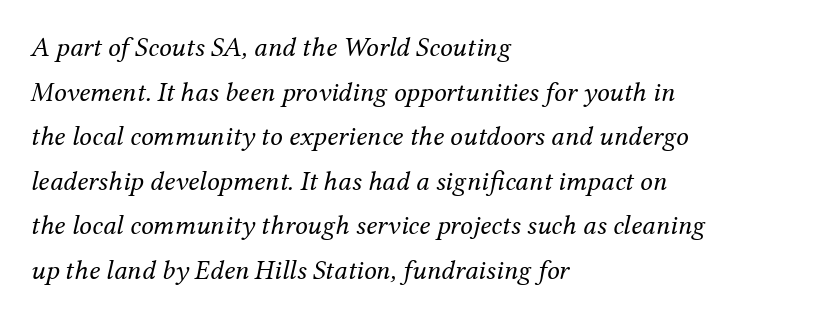
Each letter's strokes conclude with small projecting serifs. The lines in this sample share a left origin and differ only in where they stop. Weight: regular or lighter. Do the characters align in a grid? No, the font is proportional.
